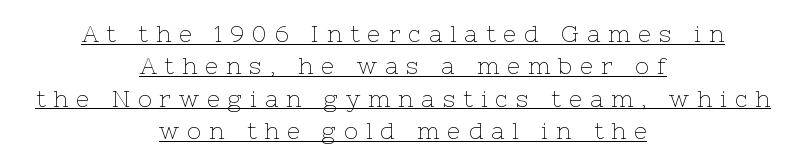
Q: Is the text bold? A: No.
Q: Is the text italic (slanted)? A: No, it is upright.
Q: Is the text underlined? A: Yes.
Q: How is the paragraph aligned? A: Centered.
Q: Is the spacing between letters normal or unusually wide? A: Unusually wide.
Q: Is the spacing between lines tight, normal or loose? A: Normal.
